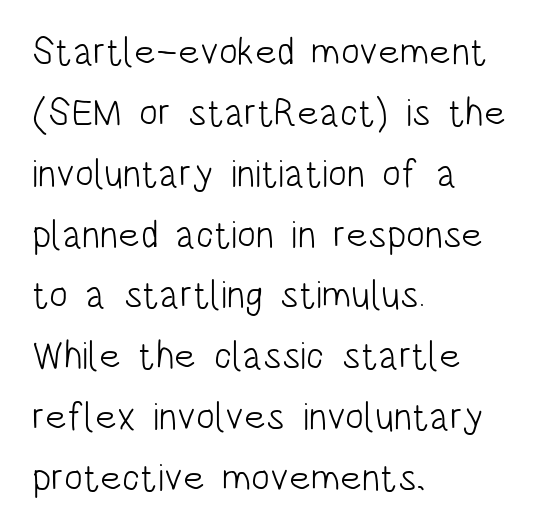
Q: Is the text bold? A: No.
Q: Is the text italic (slanted)? A: No, it is upright.
Q: Is the typeface a serif or a sans-serif typeface? A: Sans-serif.
Q: Is the text underlined? A: No.
Q: How is the paragraph aligned? A: Left-aligned.
Q: Is the spacing between letters normal or unusually wide? A: Normal.
Q: Is the spacing between lines tight, normal or loose? A: Normal.
Q: Width (condensed, normal, or wide)? A: Condensed.
Q: Stroke contrast? A: Low.
Q: x-height? A: Large.
Q: Monospaced? A: No.
